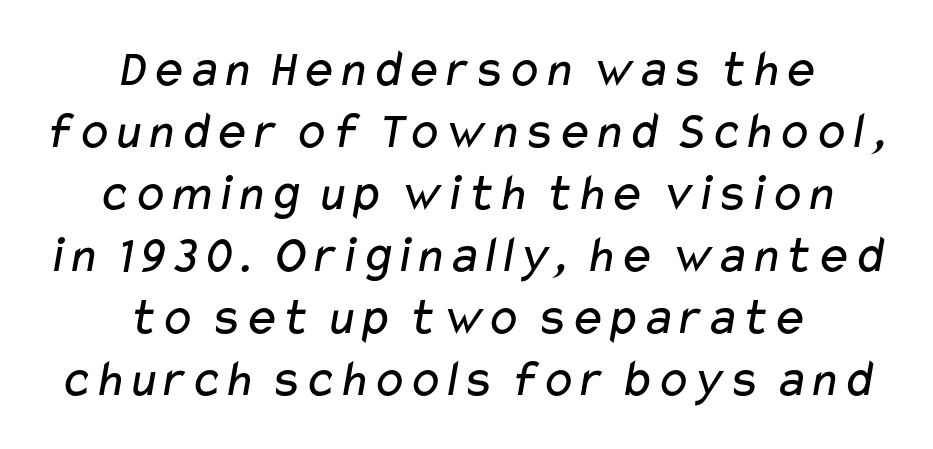
The lines are quadded center. Words float on clear page, feet unadorned. Weight: regular or lighter. The characters display no serif detailing; their extremities are plain. Letter spacing: default. The letters advance in unequal steps, a hallmark of proportional type.
